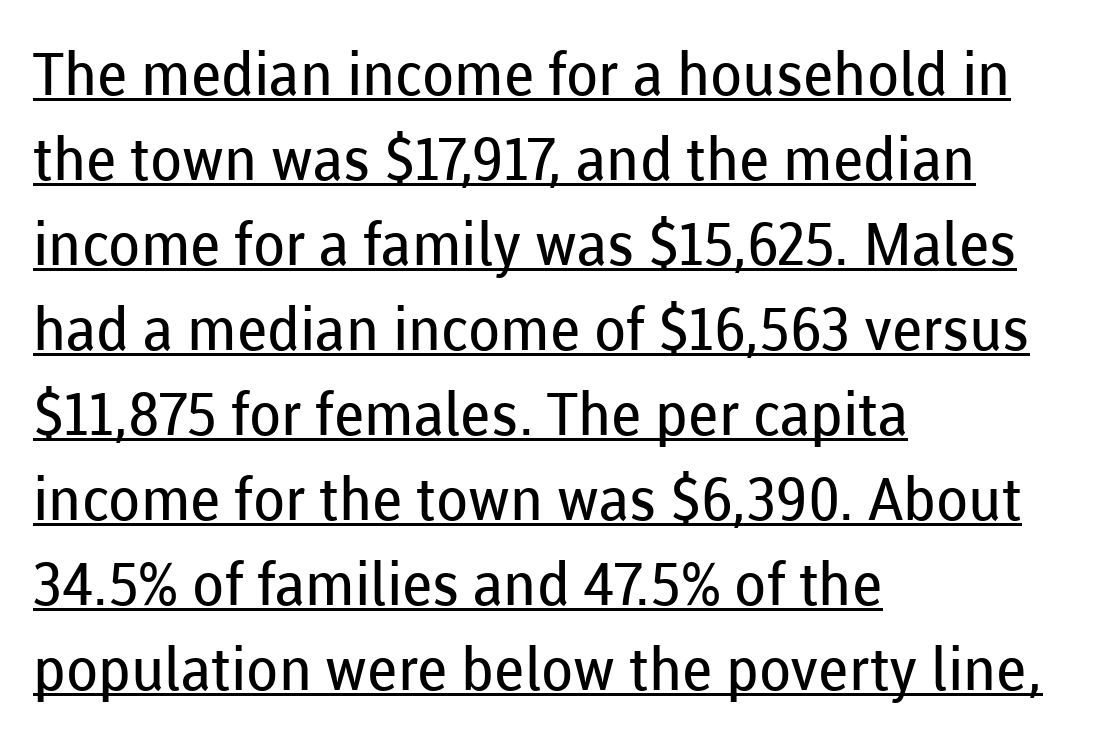
The image shows 59 px regular-weight sans-serif type, upright; set left-aligned, normal line spacing (1.44x), normal letter spacing, underlined; low stroke contrast and a medium x-height.
